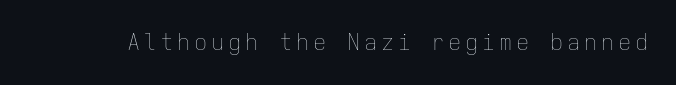
Q: Is the text bold? A: No.
Q: Is the text italic (slanted)? A: No, it is upright.
Q: Is the text underlined? A: No.
